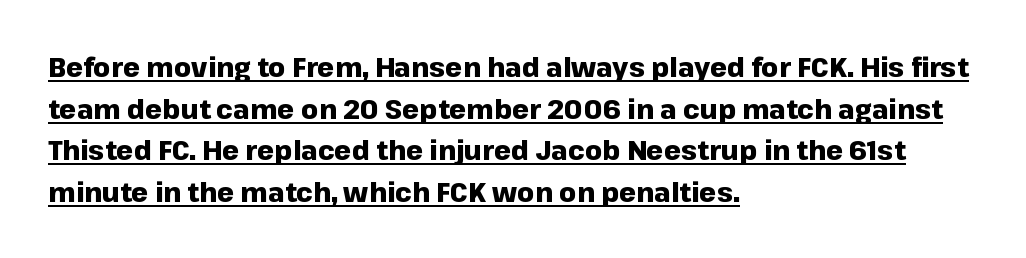
{"italic": "no", "bold": "yes", "underline": "yes", "align": "left", "line_spacing": "normal", "line_spacing_ratio": 1.54, "letter_spacing": "normal", "letter_spacing_em": 0.0, "glyph_px": 27}
